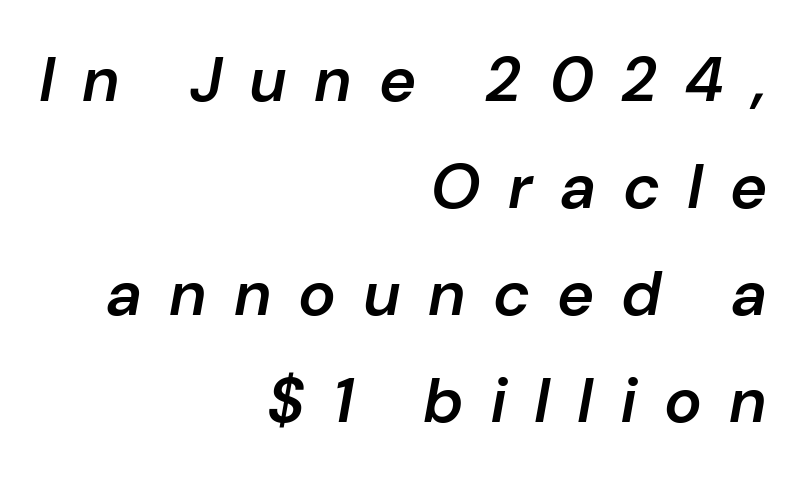
Notice how the stems are inclined rather than vertical — that's the hallmark of italics. Nobody drew a line under any word here. Varying glyph widths throughout — classic text-font behaviour. How would I describe the line gaps? Plain and ordinary.
